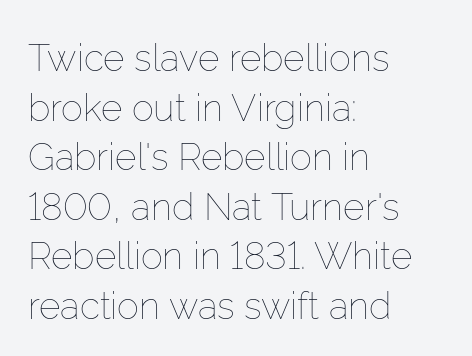
{"italic": "no", "bold": "no", "weight": "thin", "width": "normal", "stroke_contrast": "low", "x_height": "medium", "monospaced": "no", "underline": "no", "align": "left", "line_spacing": "normal", "line_spacing_ratio": 1.34, "letter_spacing": "normal", "letter_spacing_em": 0.0, "glyph_px": 37}
